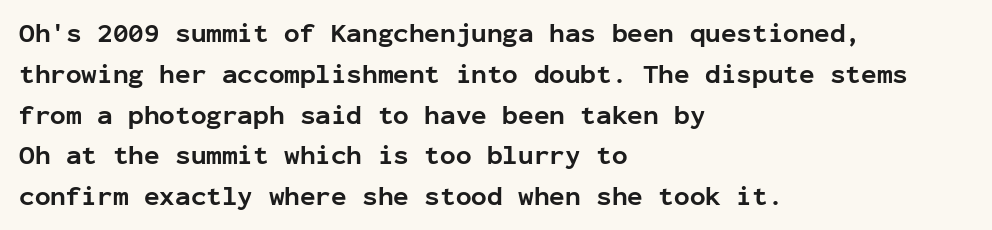
The image shows 26 px bold type, upright; set left-aligned, normal line spacing (1.57x), normal letter spacing, not underlined.
